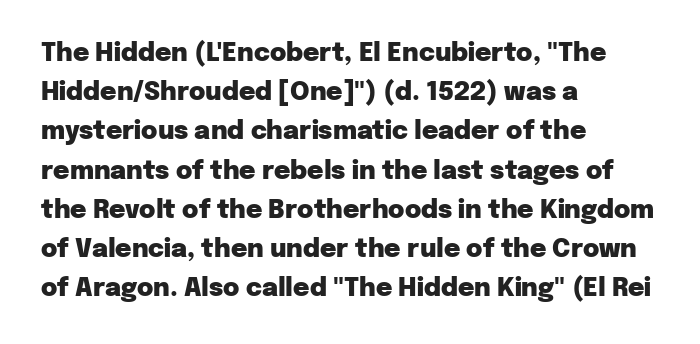
There is no visible air inserted between adjacent glyphs. This sample is left-justified, so line endings fall wherever the words run out. Normally led — the rows are evenly, conventionally spaced. The lettering holds an erect, upright posture throughout.
